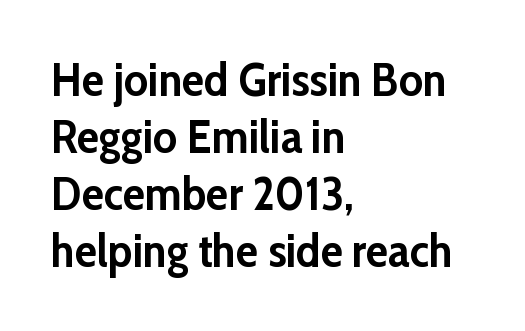
Spacing verdict: proportional, widths tailored to each character. Strokes here are thick enough to call this a true bold. Characters remain perfectly vertical along every line. The gap between lines stays unmarked.
